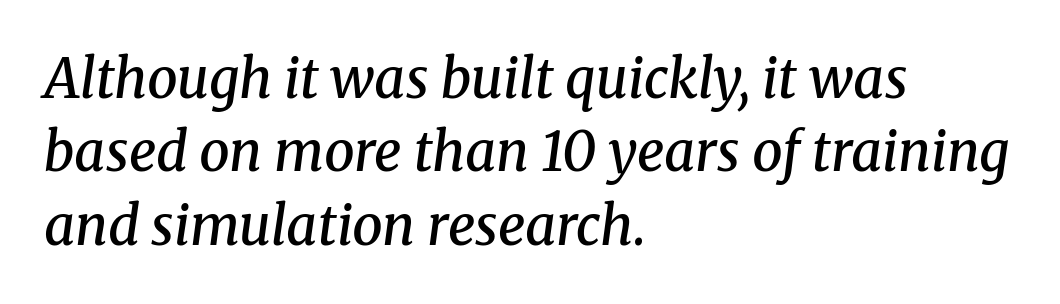
Old-style or modern, the face here clearly has serifs. A somewhat darkened texture: the type is semibold rather than bold. Letters rest on an invisible, unmarked baseline. This sample has the flowing, uneven cadence of proportional lettering.
